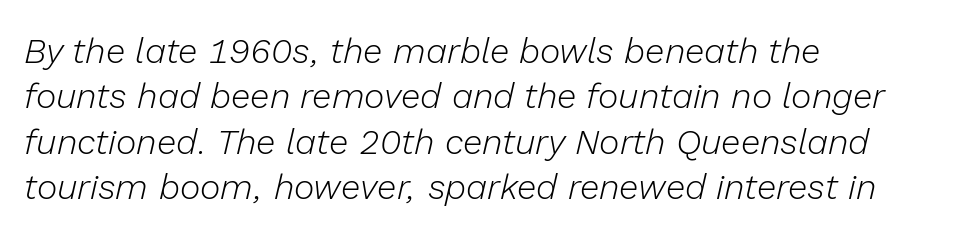
Short note: letters normally spaced. Is the type heavy? It reads as light-to-regular instead. These lines are rendered in a variable-pitch font. Honestly, the row spacing looks completely unremarkable.
